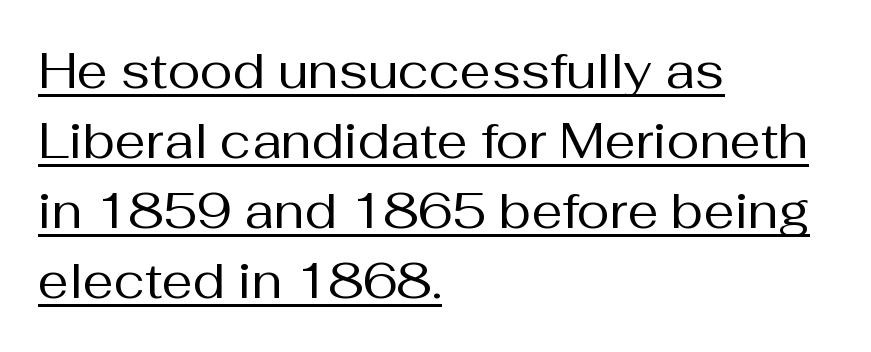
Q: Is the text bold? A: No.
Q: Is the text italic (slanted)? A: No, it is upright.
Q: Is the typeface a serif or a sans-serif typeface? A: Sans-serif.
Q: Is the text underlined? A: Yes.
Q: How is the paragraph aligned? A: Left-aligned.
Q: Is the spacing between letters normal or unusually wide? A: Normal.
Q: Is the spacing between lines tight, normal or loose? A: Normal.
Q: Width (condensed, normal, or wide)? A: Normal.
Q: Stroke contrast? A: Medium.
Q: x-height? A: Medium.
Q: Monospaced? A: No.
